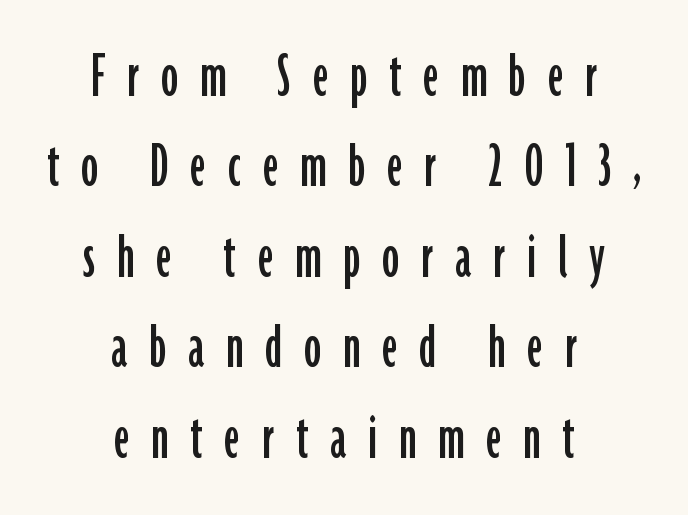
Q: Is the text italic (slanted)? A: No, it is upright.
Q: Is the typeface a serif or a sans-serif typeface? A: Sans-serif.
Q: Is the text underlined? A: No.
Q: How is the paragraph aligned? A: Centered.
Q: Is the spacing between letters normal or unusually wide? A: Unusually wide.
Q: Is the spacing between lines tight, normal or loose? A: Normal.
Q: Width (condensed, normal, or wide)? A: Condensed.
Q: Stroke contrast? A: Low.
Q: x-height? A: Medium.
Q: Monospaced? A: No.
